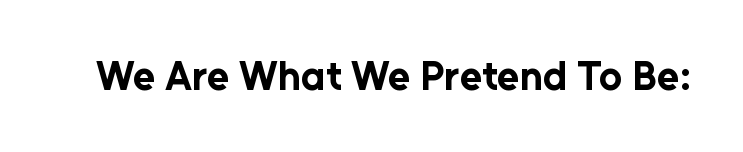
{"serif": "no", "italic": "no", "bold": "yes", "weight": "bold", "width": "normal", "stroke_contrast": "low", "x_height": "medium", "monospaced": "no", "underline": "no", "letter_spacing": "normal", "letter_spacing_em": 0.0, "glyph_px": 41}
